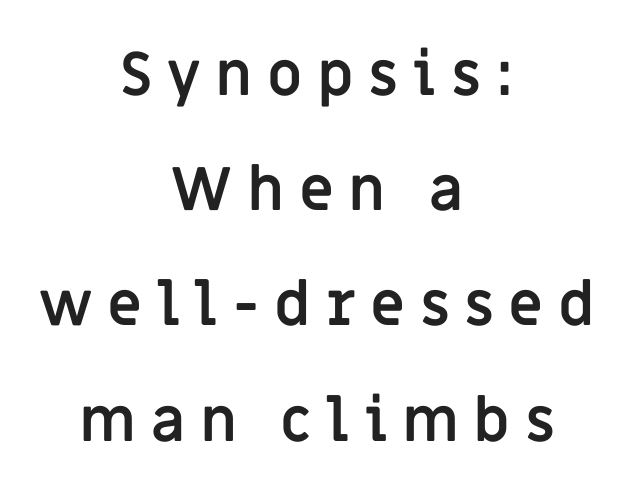
{"serif": "no", "italic": "no", "bold": "yes", "weight": "semibold", "width": "normal", "stroke_contrast": "low", "x_height": "large", "monospaced": "no", "underline": "no", "align": "center", "line_spacing": "loose", "line_spacing_ratio": 1.92, "letter_spacing": "wide", "letter_spacing_em": 0.24, "glyph_px": 60}
